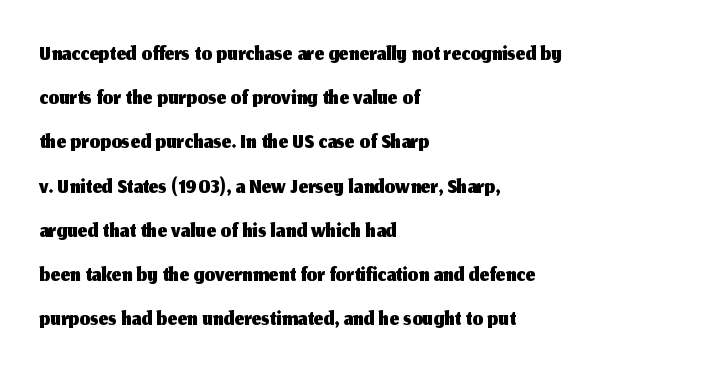
{"serif": "no", "italic": "no", "width": "normal", "stroke_contrast": "medium", "x_height": "medium", "monospaced": "no", "underline": "no", "align": "left", "line_spacing": "normal", "line_spacing_ratio": 1.3, "letter_spacing": "normal", "letter_spacing_em": 0.0, "glyph_px": 34}
